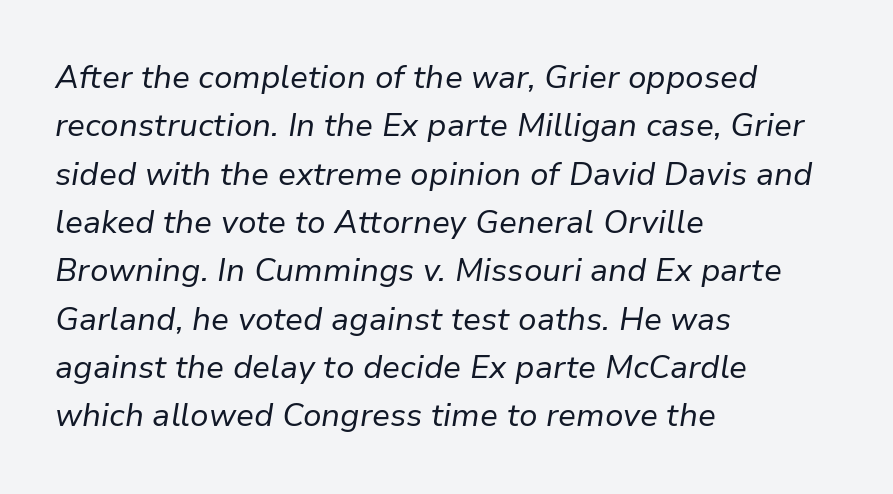
Casual observation: everything's shoved over to the left. Looks like regular typesetting: each glyph gets only the width it needs. On a weight scale, this lands at 450 or below. Every character sits at an angle, as italics do. The space between consecutive lines is moderate. Nobody touched the tracking dial on this one.
